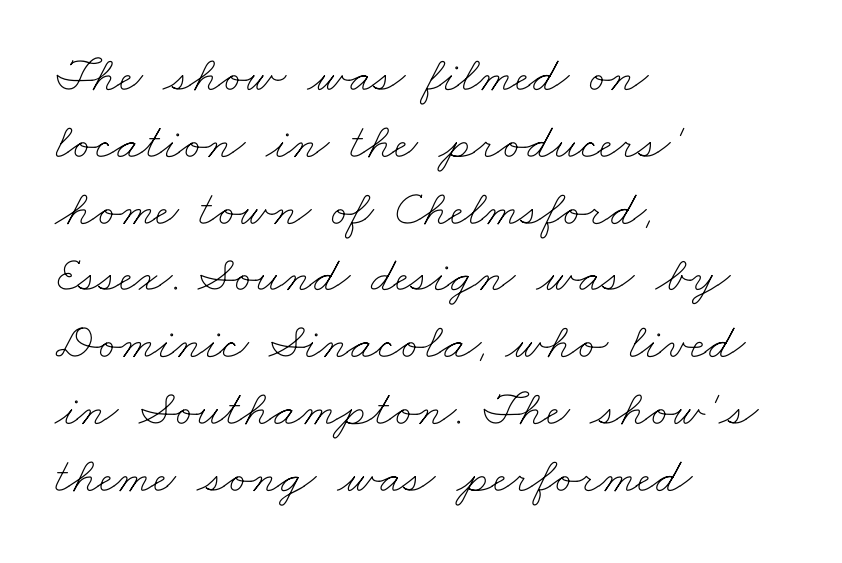
The rendering anchors every line to the left-hand side. The passage shown is typed in a proportional face where columns would drift. The space between consecutive lines is moderate. Nothing unusual about the tracking: characters are spaced as the font intends. Quick note: underline off.
